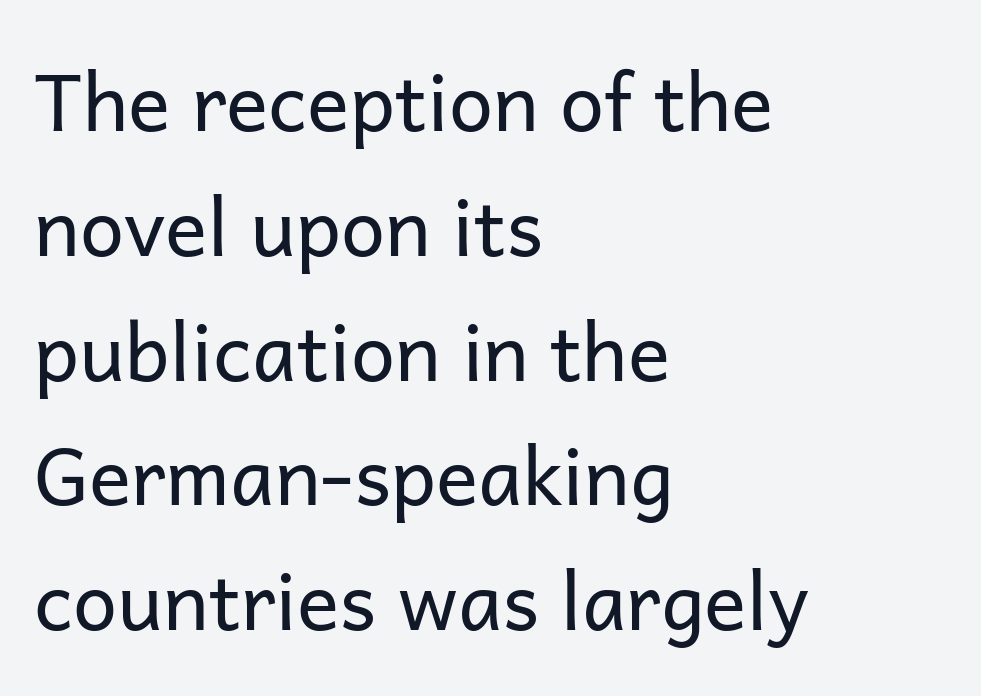
The image shows 79 px regular-weight sans-serif type, upright; set left-aligned, normal line spacing (1.58x), normal letter spacing, not underlined; low stroke contrast and a medium x-height.
